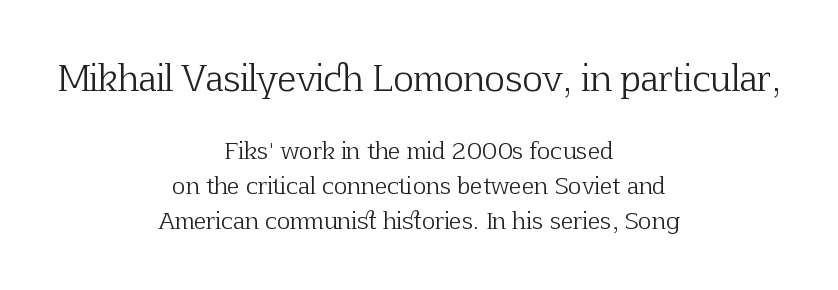
The image shows 35 px light serif type, upright; set centered, normal line spacing (1.52x), normal letter spacing, not underlined; the first (top) block is 1.52x larger; low stroke contrast and a medium x-height.
